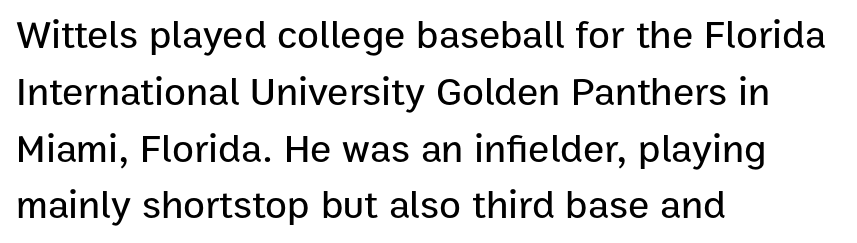
The image shows 40 px sans-serif type, upright; set left-aligned, normal line spacing (1.42x), normal letter spacing, not underlined; low stroke contrast and a medium x-height.
